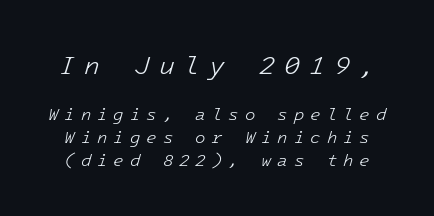
The image shows 26 px text type, italic (leaning right); set normal line spacing (1.35x), unusually wide letter spacing (+0.35 em), not underlined; the first (top) block is 1.53x larger.
